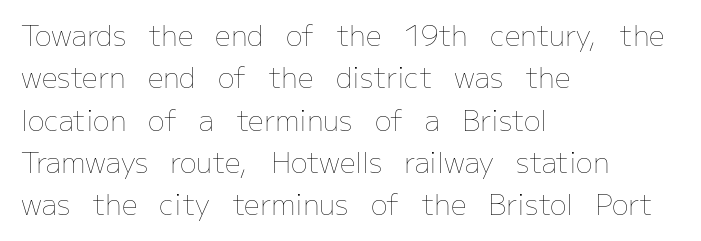
Q: Is the text bold? A: No.
Q: Is the text italic (slanted)? A: No, it is upright.
Q: Is the text underlined? A: No.
Q: How is the paragraph aligned? A: Left-aligned.
Q: Is the spacing between letters normal or unusually wide? A: Normal.
Q: Is the spacing between lines tight, normal or loose? A: Normal.
Q: Width (condensed, normal, or wide)? A: Normal.
Q: Stroke contrast? A: Low.
Q: x-height? A: Medium.
Q: Monospaced? A: No.
